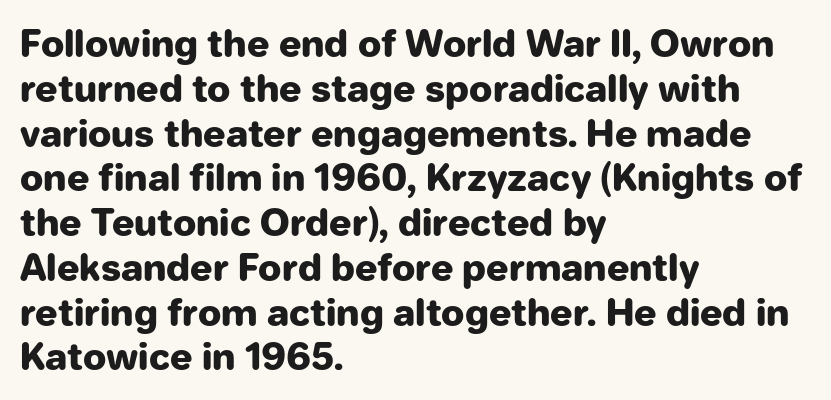
The image shows 37 px heavy sans-serif type, upright; set left-aligned, line spacing 1.21x, normal letter spacing, not underlined; low stroke contrast and a medium x-height.
